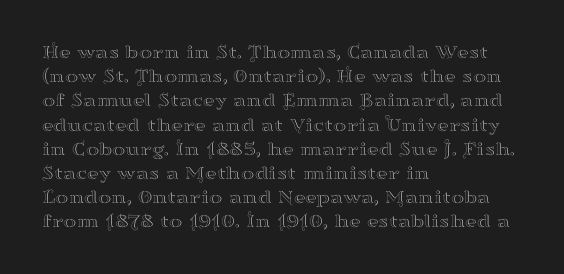
Q: Is the text italic (slanted)? A: No, it is upright.
Q: Is the text underlined? A: No.
Q: How is the paragraph aligned? A: Left-aligned.
Q: Is the spacing between letters normal or unusually wide? A: Normal.
